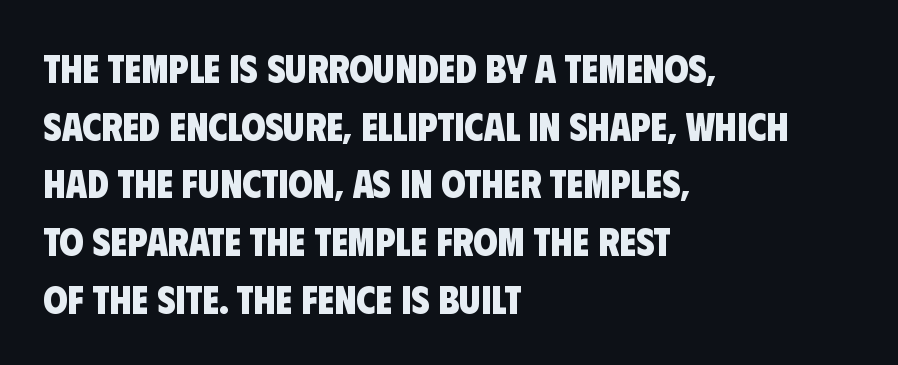
Heavy-handed strokes throughout: this text is bold. The type family on display is of the sans-serif kind. Proportional: the letters do not fall into vertical columns. The lines are quadded left. Check under the words: just untouched page.
